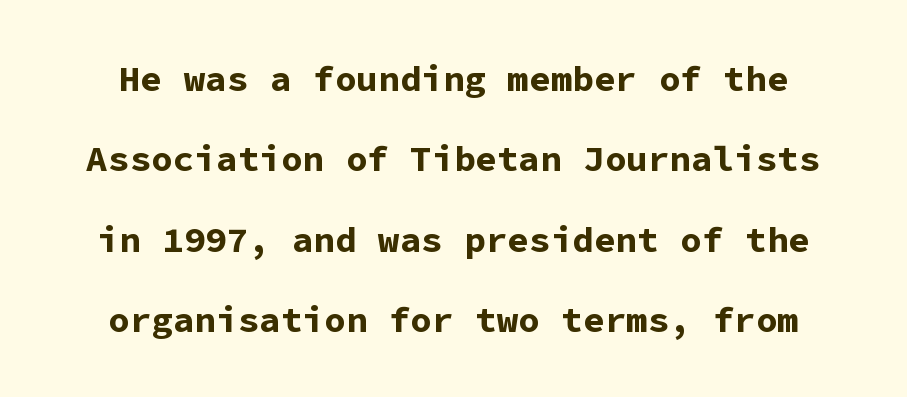
Q: Is the text bold? A: Yes.
Q: Is the text italic (slanted)? A: No, it is upright.
Q: Is the typeface a serif or a sans-serif typeface? A: Sans-serif.
Q: Is the text underlined? A: No.
Q: Is the spacing between letters normal or unusually wide? A: Normal.
Q: Is the spacing between lines tight, normal or loose? A: Loose.
Q: Width (condensed, normal, or wide)? A: Normal.
Q: Stroke contrast? A: Low.
Q: x-height? A: Medium.
Q: Monospaced? A: Yes.
